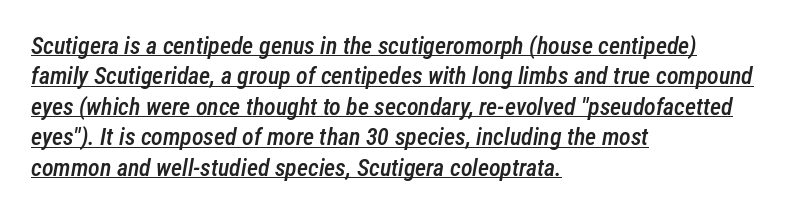
Q: Is the text bold? A: Semi-bold.
Q: Is the text italic (slanted)? A: Yes, it leans right by about 12 degrees.
Q: Is the text underlined? A: Yes.
Q: How is the paragraph aligned? A: Left-aligned.
Q: Is the spacing between letters normal or unusually wide? A: Normal.
Q: Is the spacing between lines tight, normal or loose? A: Normal.
